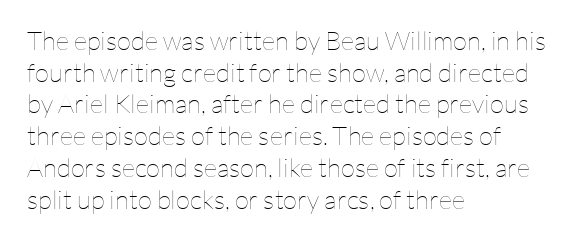
Nope, not italic — everything's standing straight. The font is comparable to plain body text, perhaps lighter. Inter-character spacing is left at the font's built-in metrics. The zone under the glyphs is completely vacant. These lines are set flush left with a ragged right edge.
